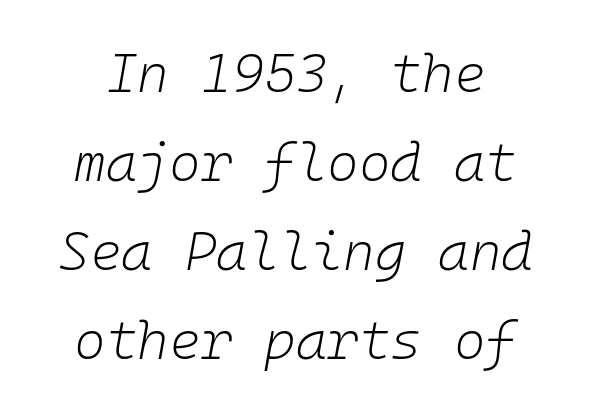
The image shows 54 px light type, italic (leaning right), monospaced; set normal line spacing (1.65x), normal letter spacing, not underlined; low stroke contrast and a medium x-height.
